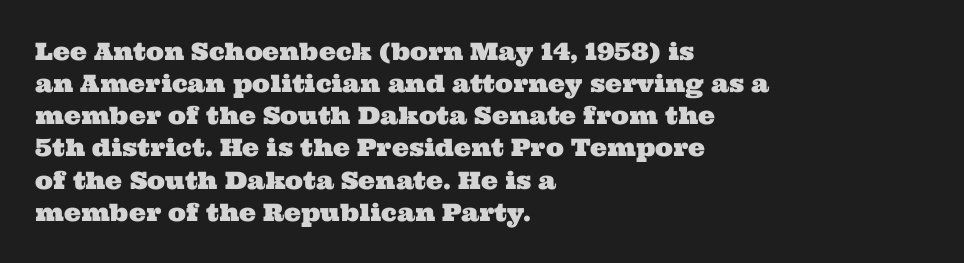
{"underline": "no", "align": "left", "line_spacing": "normal", "line_spacing_ratio": 1.34, "letter_spacing": "normal", "letter_spacing_em": 0.0, "glyph_px": 24}
